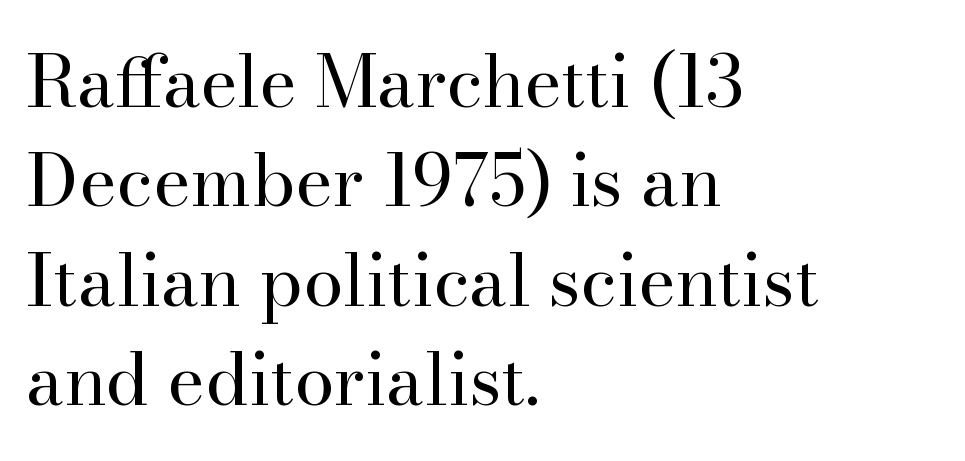
Q: Is the text bold? A: No.
Q: Is the text italic (slanted)? A: No, it is upright.
Q: Is the typeface a serif or a sans-serif typeface? A: Serif.
Q: Is the text underlined? A: No.
Q: How is the paragraph aligned? A: Left-aligned.
Q: Is the spacing between letters normal or unusually wide? A: Normal.
Q: Is the spacing between lines tight, normal or loose? A: Normal.
Q: Width (condensed, normal, or wide)? A: Normal.
Q: Stroke contrast? A: High.
Q: x-height? A: Small.
Q: Monospaced? A: No.
